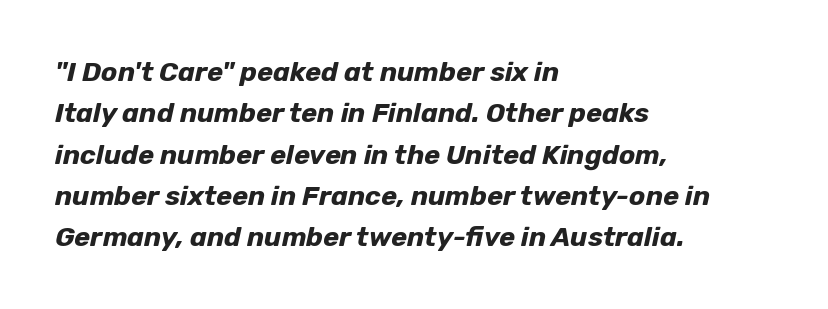
{"italic": "yes", "lean": "right", "slant_degrees": 12, "bold": "yes", "underline": "no", "align": "left", "line_spacing": "normal", "line_spacing_ratio": 1.53, "letter_spacing": "normal", "letter_spacing_em": 0.0, "glyph_px": 27}
